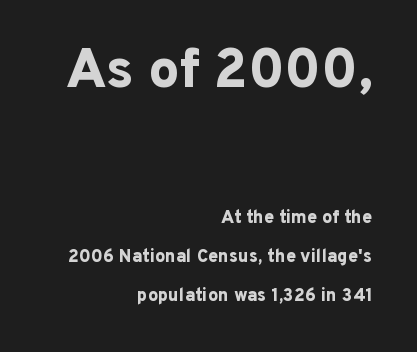
{"serif": "no", "italic": "no", "bold": "yes", "weight": "bold", "width": "normal", "stroke_contrast": "low", "x_height": "medium", "monospaced": "no", "underline": "no", "align": "right", "line_spacing": "loose", "line_spacing_ratio": 2.18, "letter_spacing": "normal", "letter_spacing_em": 0.0, "larger_block": "first", "size_ratio": 3.06, "glyph_px": 55}
